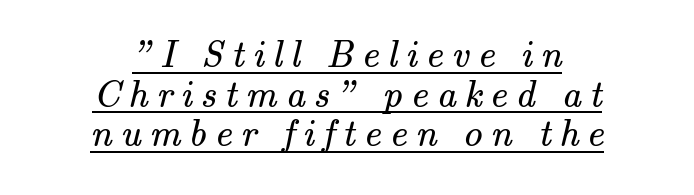
{"serif": "yes", "bold": "no", "weight": "regular", "width": "normal", "stroke_contrast": "medium", "x_height": "small", "monospaced": "no", "underline": "yes", "align": "center", "line_spacing": "tight", "line_spacing_ratio": 1.04, "letter_spacing": "wide", "letter_spacing_em": 0.22, "glyph_px": 38}
